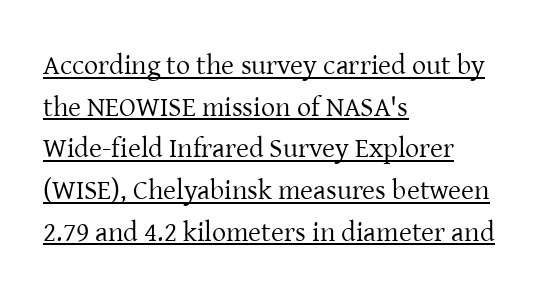
The passage shown is not bold in any degree. Regarding leading, the lines here are spaced in the standard way. Tall strokes in this sample are plumb rather than angled. You can tell from the footed stems that serif type was used.
